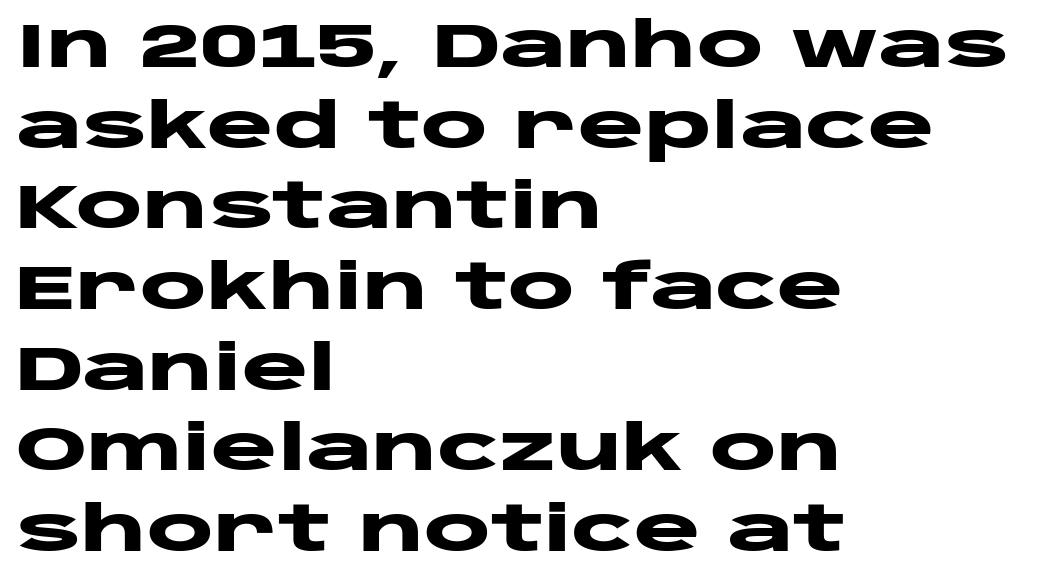
Q: Is the text bold? A: Yes.
Q: Is the text italic (slanted)? A: No, it is upright.
Q: Is the typeface a serif or a sans-serif typeface? A: Sans-serif.
Q: Is the text underlined? A: No.
Q: How is the paragraph aligned? A: Left-aligned.
Q: Is the spacing between letters normal or unusually wide? A: Normal.
Q: Is the spacing between lines tight, normal or loose? A: Normal.
Q: Width (condensed, normal, or wide)? A: Wide.
Q: Stroke contrast? A: Low.
Q: x-height? A: Large.
Q: Monospaced? A: No.
